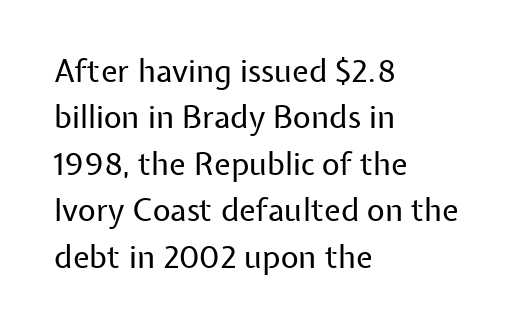
Q: Is the text bold? A: No.
Q: Is the text italic (slanted)? A: No, it is upright.
Q: Is the typeface a serif or a sans-serif typeface? A: Sans-serif.
Q: Is the text underlined? A: No.
Q: How is the paragraph aligned? A: Left-aligned.
Q: Is the spacing between letters normal or unusually wide? A: Normal.
Q: Is the spacing between lines tight, normal or loose? A: Normal.
Q: Width (condensed, normal, or wide)? A: Normal.
Q: Stroke contrast? A: Low.
Q: x-height? A: Medium.
Q: Monospaced? A: No.
